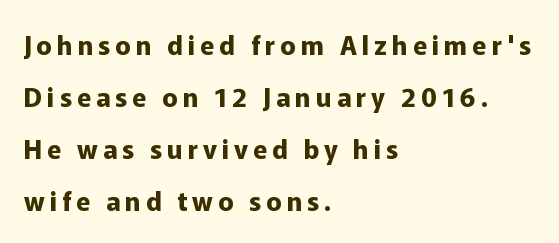
Bold? Absolutely — the strokes are thick and heavy. Rule under the text: the space is simply empty. Does the leading feel generous? Absolutely, it's lavish. Tall strokes in this sample are plumb rather than angled. Reading down the block, your eye returns to a fixed left position each line.
